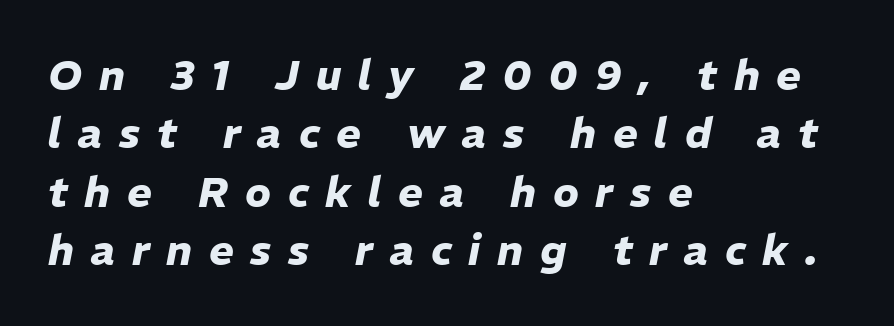
{"italic": "yes", "lean": "right", "slant_degrees": 11, "bold": "yes", "weight": "heavy", "width": "normal", "stroke_contrast": "low", "x_height": "medium", "monospaced": "no", "underline": "no", "align": "left", "line_spacing": "normal", "line_spacing_ratio": 1.39, "letter_spacing": "wide", "letter_spacing_em": 0.4, "glyph_px": 42}
